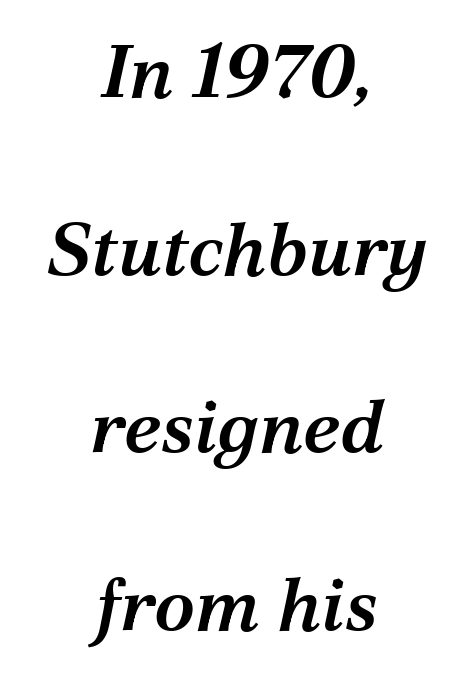
{"serif": "yes", "italic": "yes", "lean": "right", "slant_degrees": 12, "bold": "semi", "weight": "semibold", "width": "normal", "stroke_contrast": "medium", "x_height": "medium", "monospaced": "no", "underline": "no", "align": "center", "line_spacing": "loose", "line_spacing_ratio": 2.37, "letter_spacing": "normal", "letter_spacing_em": 0.0, "glyph_px": 75}
